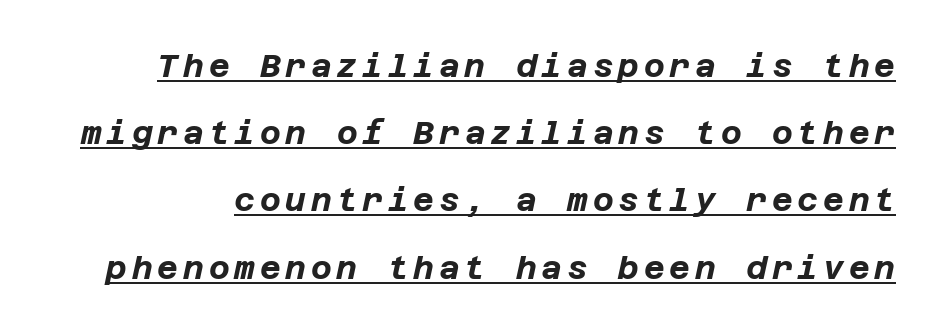
{"italic": "yes", "lean": "right", "slant_degrees": 12, "bold": "yes", "weight": "bold", "width": "normal", "stroke_contrast": "low", "x_height": "large", "underline": "yes", "line_spacing": "loose", "line_spacing_ratio": 2.1, "glyph_px": 32}
